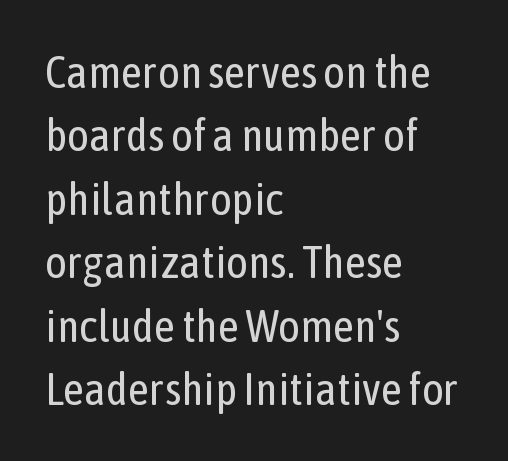
The image shows 46 px regular-weight, condensed sans-serif type, upright; set left-aligned, normal line spacing (1.38x), normal letter spacing, not underlined; low stroke contrast and a medium x-height.
